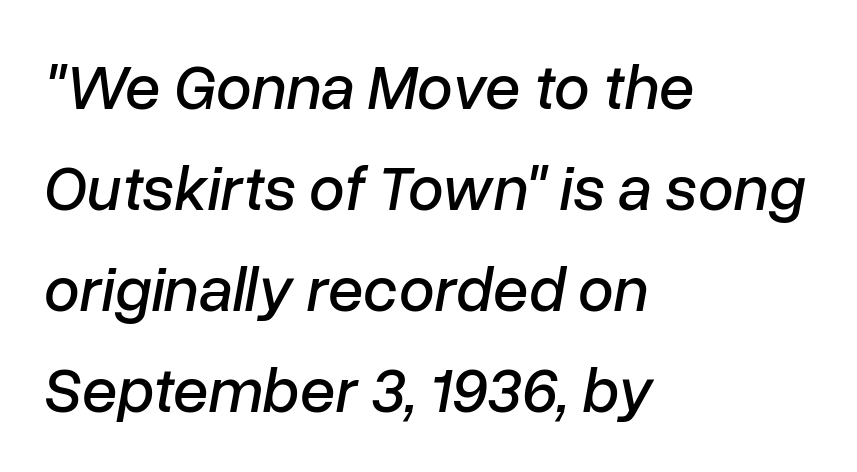
You could not count columns in this text — the font is proportionally spaced. The rendering uses a moderate line-height, typical for paragraphs. Observe the ordinary spacing: letters are neighbours, not strangers. Lines of text with bare space underneath. In terms of posture, this sample is oblique. Each line starts at the same left margin while the right side varies.
